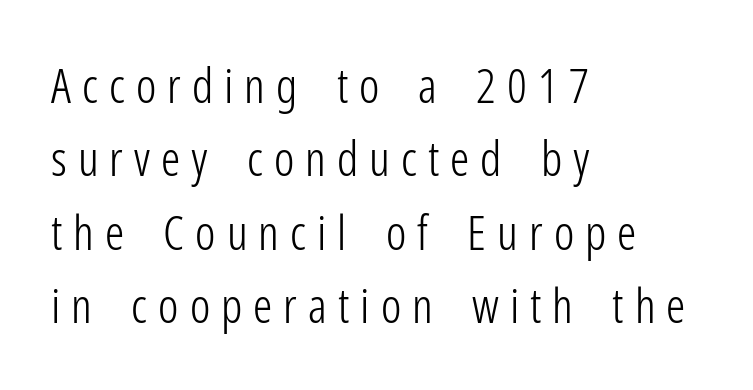
Q: Is the text bold? A: No.
Q: Is the text italic (slanted)? A: No, it is upright.
Q: Is the typeface a serif or a sans-serif typeface? A: Sans-serif.
Q: Is the text underlined? A: No.
Q: How is the paragraph aligned? A: Left-aligned.
Q: Is the spacing between letters normal or unusually wide? A: Unusually wide.
Q: Is the spacing between lines tight, normal or loose? A: Normal.
Q: Width (condensed, normal, or wide)? A: Condensed.
Q: Stroke contrast? A: Low.
Q: x-height? A: Medium.
Q: Monospaced? A: No.
